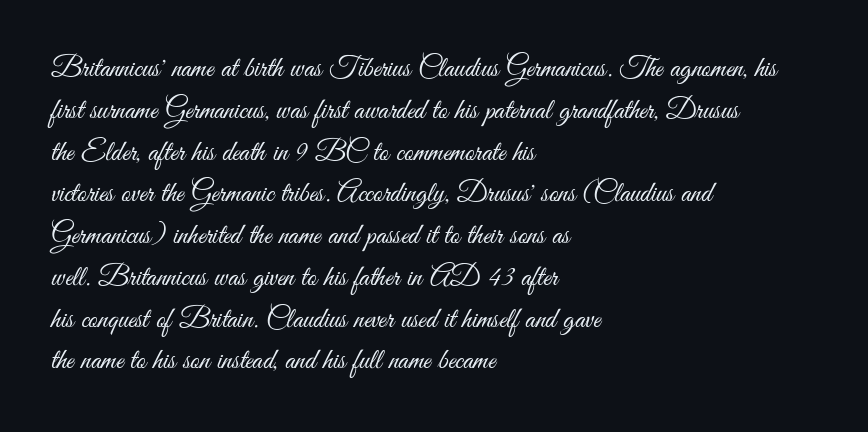
The image shows 29 px light, condensed sans-serif type; set left-aligned, normal line spacing (1.44x), normal letter spacing, not underlined; medium stroke contrast and a small x-height.
